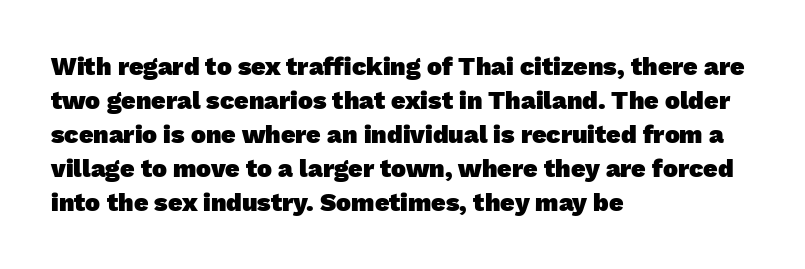
{"bold": "yes", "underline": "no", "align": "left", "line_spacing": "normal", "line_spacing_ratio": 1.36, "letter_spacing": "normal", "letter_spacing_em": 0.0, "glyph_px": 25}
